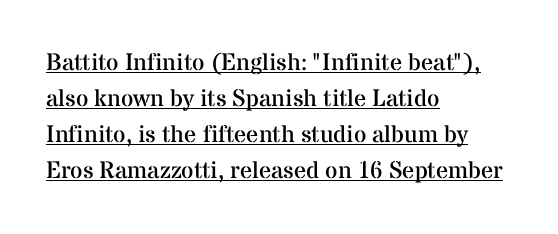
Q: Is the text bold? A: No.
Q: Is the text italic (slanted)? A: No, it is upright.
Q: Is the text underlined? A: Yes.
Q: How is the paragraph aligned? A: Left-aligned.
Q: Is the spacing between letters normal or unusually wide? A: Normal.
Q: Is the spacing between lines tight, normal or loose? A: Normal.
